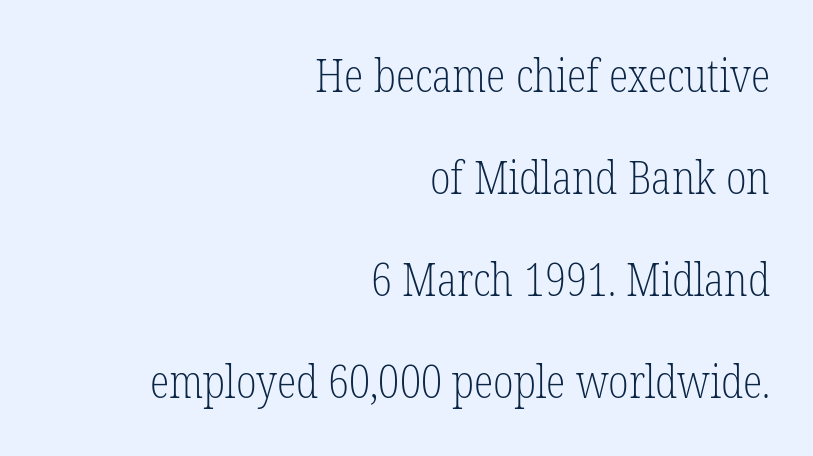
Letters rest on an invisible, unmarked baseline. These lines stand farther apart than default settings would place them. These glyphs show unthickened strokes, regular width or finer. The rendering uses natural spacing where letterforms have individual widths. The axis of the letterforms is exactly vertical.
